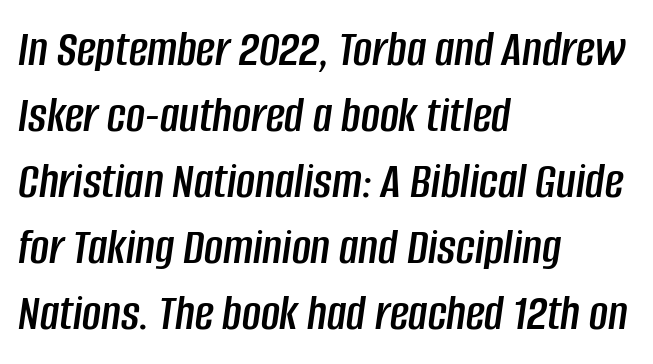
The face used here has a pronounced slope to its letters. Looks like regular typesetting: each glyph gets only the width it needs. The passage shown has conventional tracking throughout. No word sits above an underline. If you measured baseline to baseline, you'd find a middling distance.
